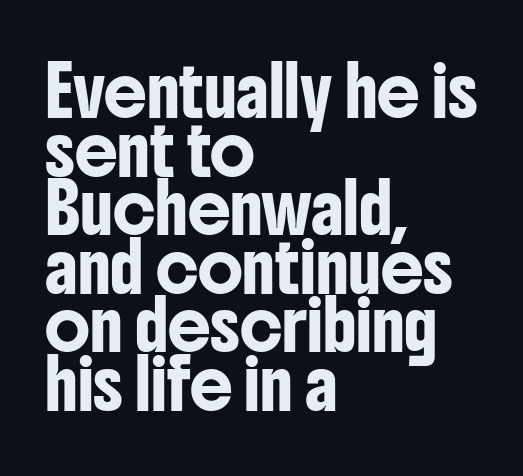
The image shows 48 px condensed sans-serif type, upright; set left-aligned, line spacing 1.22x, normal letter spacing, not underlined; low stroke contrast and a medium x-height.
